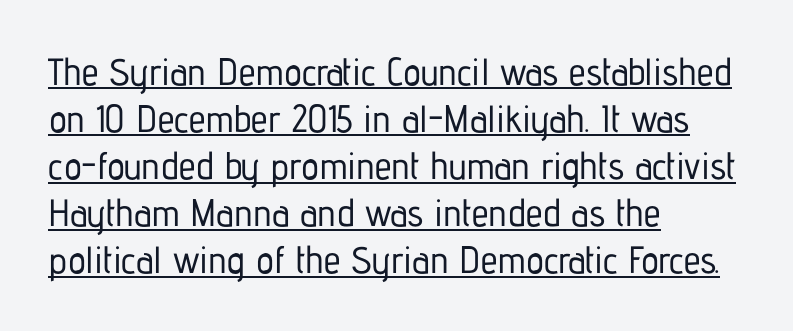
The image shows 38 px condensed sans-serif type, upright; set left-aligned, line spacing 1.24x, normal letter spacing, underlined; low stroke contrast and a medium x-height.
